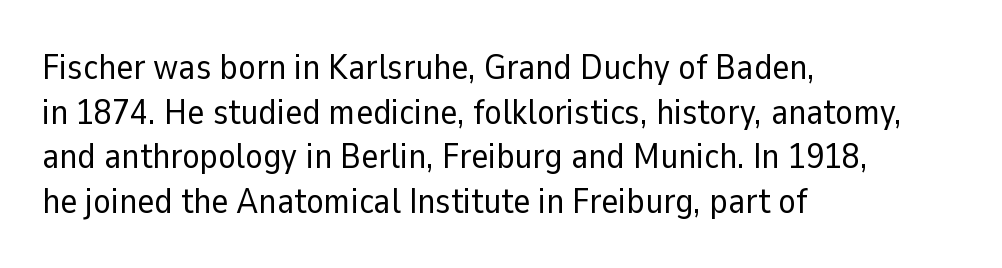
The image shows 36 px regular-weight sans-serif type, upright; set left-aligned, line spacing 1.24x, normal letter spacing, not underlined; low stroke contrast and a medium x-height.
